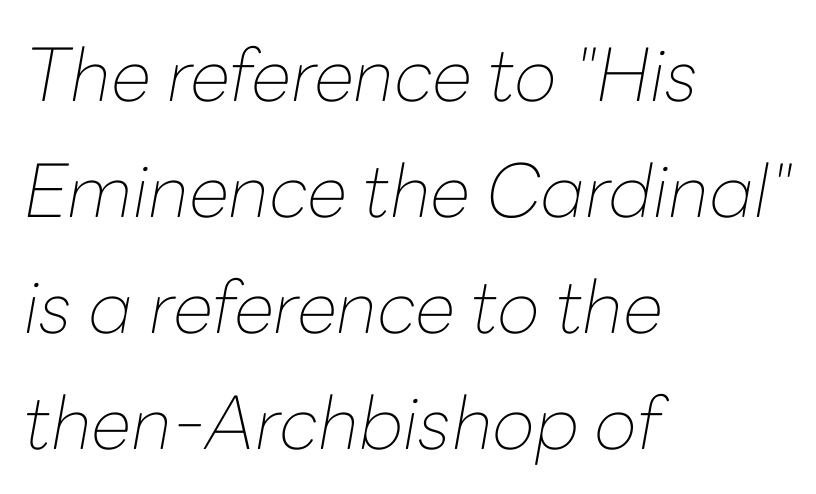
Clear beneath every line of the passage. Compared with a centered layout, this one pins lines to the left instead. A normal amount of white space separates one row of letters from the next. Spacing between characters is what you'd get straight out of the box.
